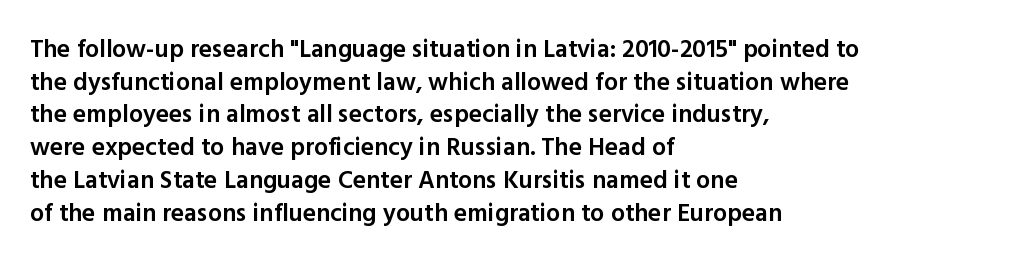
{"italic": "no", "bold": "semi", "underline": "no", "align": "left", "line_spacing": "normal", "line_spacing_ratio": 1.31, "letter_spacing": "normal", "letter_spacing_em": 0.0, "glyph_px": 25}
